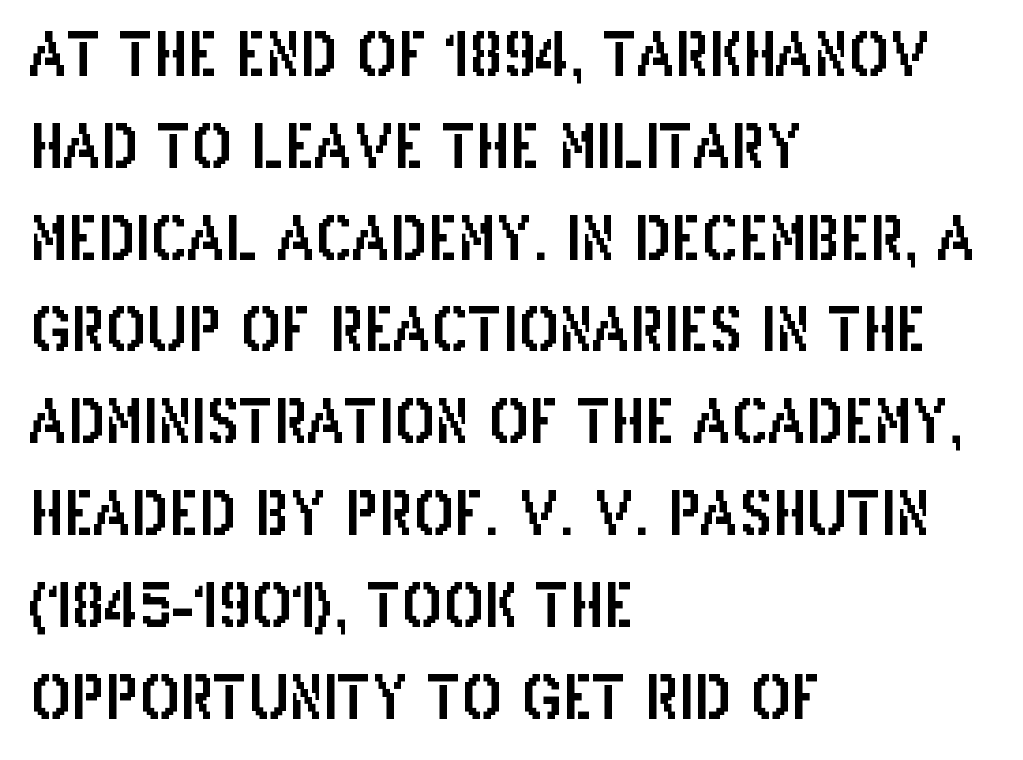
Q: Is the text italic (slanted)? A: No, it is upright.
Q: Is the typeface a serif or a sans-serif typeface? A: Sans-serif.
Q: Is the text underlined? A: No.
Q: How is the paragraph aligned? A: Left-aligned.
Q: Is the spacing between letters normal or unusually wide? A: Normal.
Q: Is the spacing between lines tight, normal or loose? A: Normal.
Q: Width (condensed, normal, or wide)? A: Condensed.
Q: Stroke contrast? A: Low.
Q: x-height? A: Large.
Q: Monospaced? A: No.
